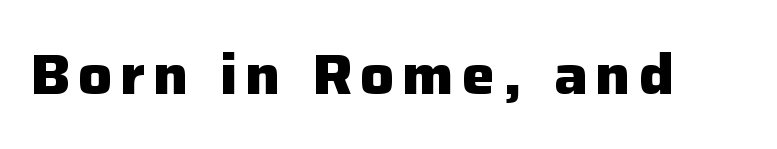
The image shows 56 px heavy sans-serif type, upright; set not underlined; low stroke contrast and a medium x-height.
